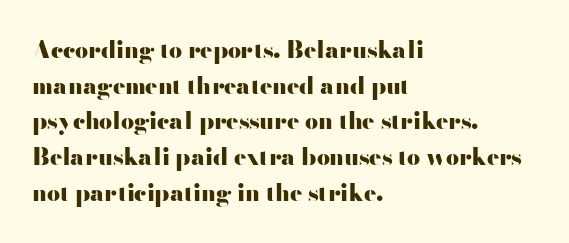
The image shows 23 px bold type, upright; set left-aligned, normal line spacing (1.55x), normal letter spacing, not underlined.
